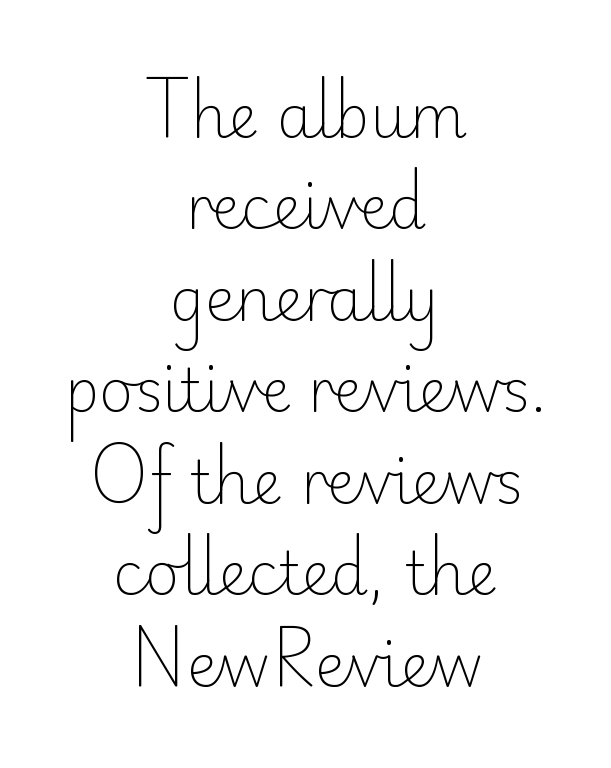
{"serif": "no", "italic": "no", "bold": "no", "weight": "light", "width": "normal", "stroke_contrast": "low", "x_height": "small", "monospaced": "no", "underline": "no", "align": "center", "line_spacing": "normal", "line_spacing_ratio": 1.55, "letter_spacing": "normal", "letter_spacing_em": 0.0, "glyph_px": 59}
